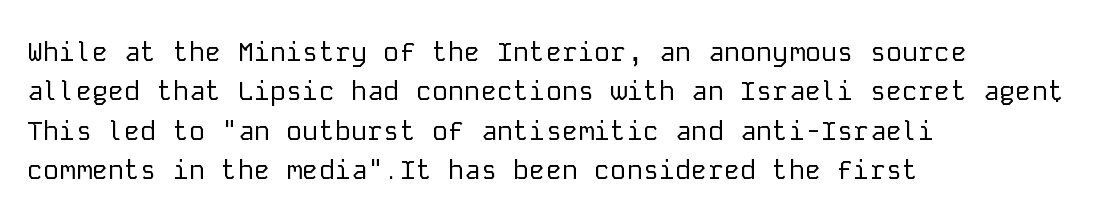
The image shows 27 px text type, upright; set left-aligned, normal line spacing (1.46x), normal letter spacing, not underlined.
